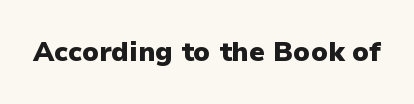
What stands out about the letter spacing? Nothing — it is the standard amount. No italicization has been applied; the sample stays upright. The gap between lines stays unmarked. Thick stems and heavy bowls — unmistakably bold.
